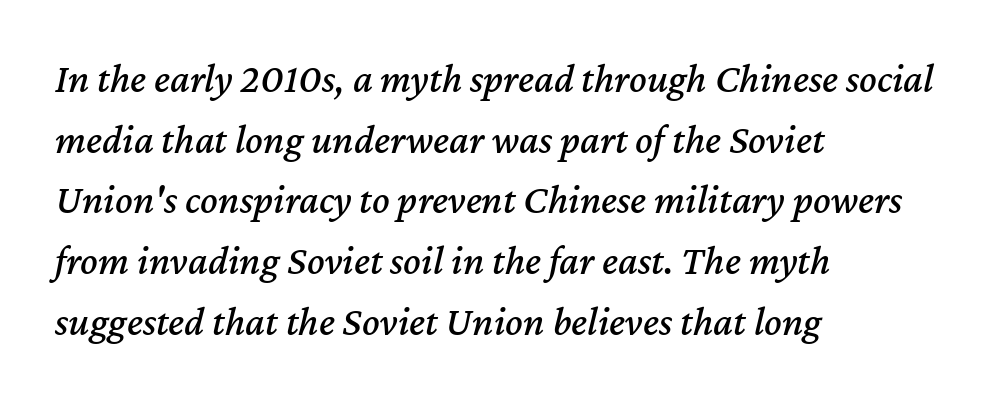
The image shows 41 px text type, italic (leaning right); set left-aligned, normal line spacing (1.48x), normal letter spacing, not underlined; medium stroke contrast and a medium x-height.
